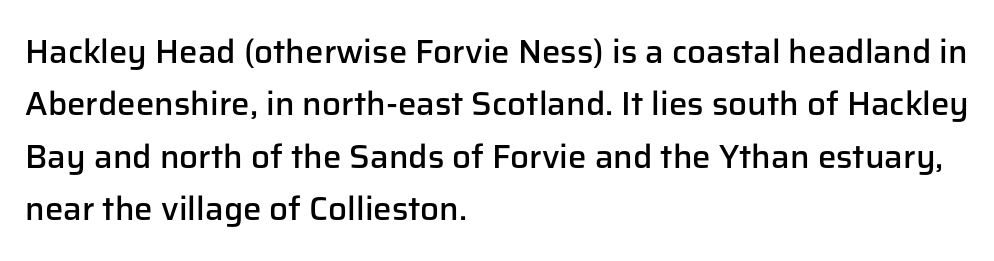
{"serif": "no", "italic": "no", "bold": "semi", "weight": "semibold", "width": "normal", "stroke_contrast": "low", "x_height": "medium", "monospaced": "no", "underline": "no", "align": "left", "line_spacing": "normal", "line_spacing_ratio": 1.59, "letter_spacing": "normal", "letter_spacing_em": 0.0, "glyph_px": 33}
